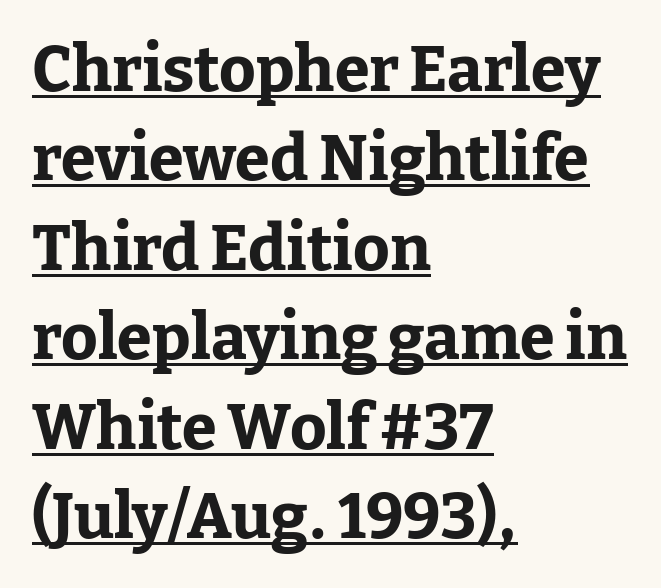
These lines were composed using upright roman letters. Every word sits above its own underline. In CSS terms this would be text-align: left. The leading is moderate, giving the passage an even texture. Are there feet on the stems? There are — it's a serif.
